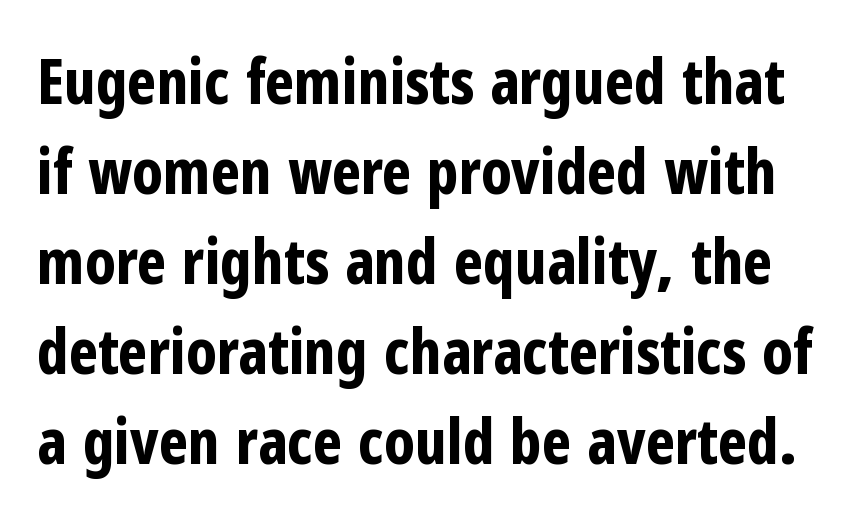
The image shows 62 px bold, condensed sans-serif type, upright; set normal line spacing (1.45x), normal letter spacing, not underlined; low stroke contrast and a medium x-height.
